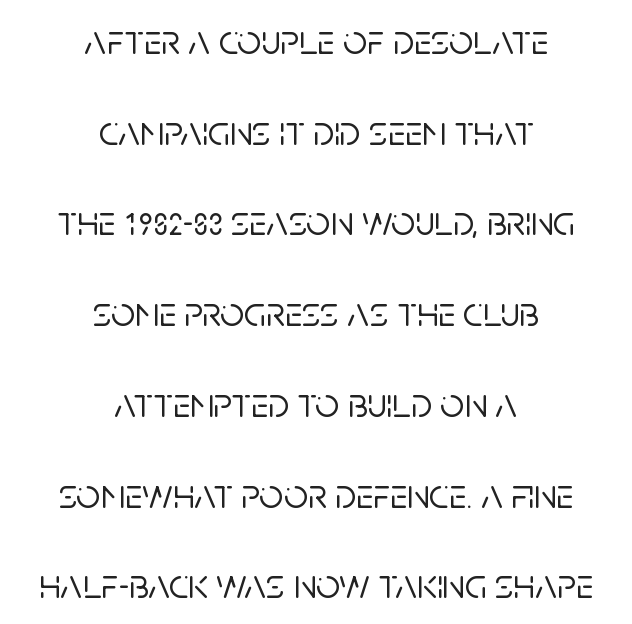
The image shows 42 px sans-serif type, upright; set centered, loose line spacing (2.16x), normal letter spacing, not underlined; low stroke contrast and a large x-height.
